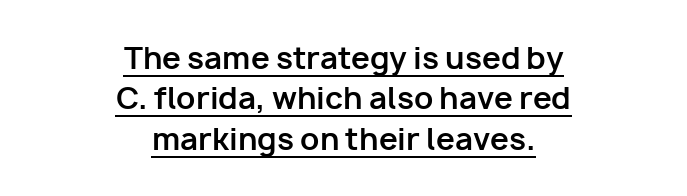
{"serif": "no", "italic": "no", "bold": "yes", "weight": "bold", "width": "normal", "stroke_contrast": "low", "x_height": "medium", "monospaced": "no", "underline": "yes", "align": "center", "line_spacing": "normal", "line_spacing_ratio": 1.35, "letter_spacing": "normal", "letter_spacing_em": 0.0, "glyph_px": 30}
